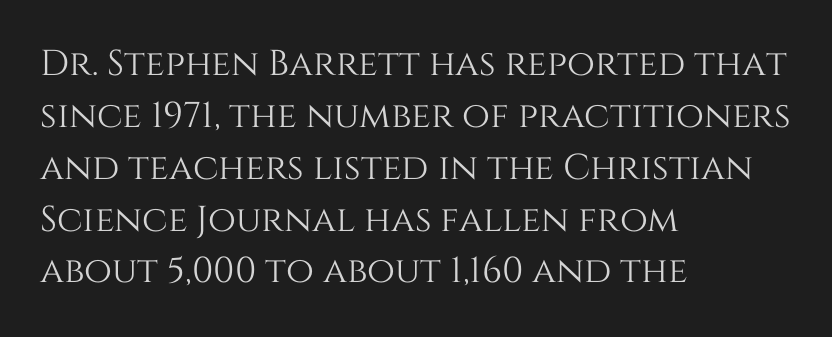
A clean baseline with only descenders dipping below it. Observe the ordinary spacing: letters are neighbours, not strangers. You can tell it's not italic because the verticals are truly vertical. In CSS terms this would be text-align: left. How would I describe the line gaps? Plain and ordinary. The letters advance in unequal steps, a hallmark of proportional type.
